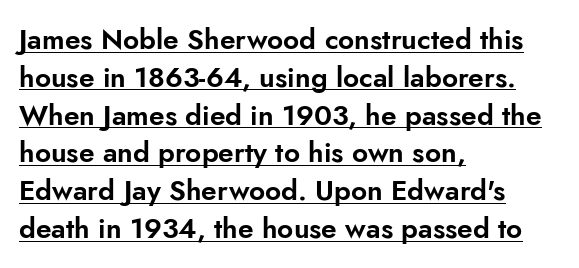
Q: Is the text italic (slanted)? A: No, it is upright.
Q: Is the typeface a serif or a sans-serif typeface? A: Sans-serif.
Q: Is the text underlined? A: Yes.
Q: How is the paragraph aligned? A: Left-aligned.
Q: Is the spacing between letters normal or unusually wide? A: Normal.
Q: Is the spacing between lines tight, normal or loose? A: Normal.
Q: Width (condensed, normal, or wide)? A: Normal.
Q: Stroke contrast? A: Low.
Q: x-height? A: Small.
Q: Monospaced? A: No.
